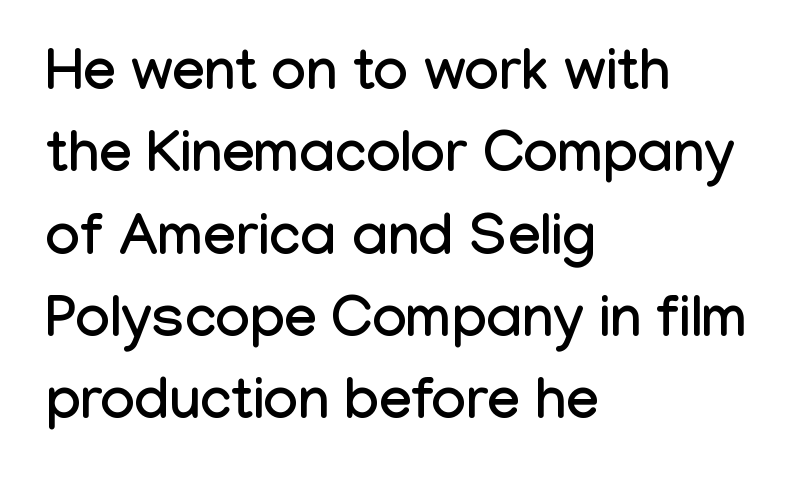
The compositor pushed each line to the left boundary. Note the varied advance widths — an 'i' is clearly narrower than an 'm'. Caption: standard tracking, unaltered. Is there much room between lines? A standard amount, neither cramped nor airy.
